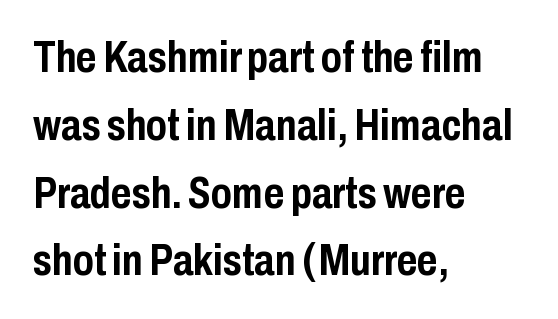
Q: Is the text bold? A: Yes.
Q: Is the text italic (slanted)? A: No, it is upright.
Q: Is the typeface a serif or a sans-serif typeface? A: Sans-serif.
Q: Is the text underlined? A: No.
Q: How is the paragraph aligned? A: Left-aligned.
Q: Is the spacing between letters normal or unusually wide? A: Normal.
Q: Is the spacing between lines tight, normal or loose? A: Normal.
Q: Width (condensed, normal, or wide)? A: Condensed.
Q: Stroke contrast? A: Low.
Q: x-height? A: Medium.
Q: Monospaced? A: No.
